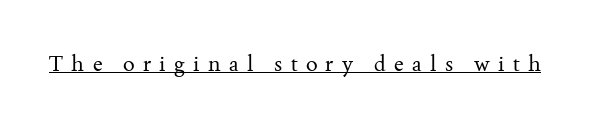
Italic? Not at all — the glyphs are vertical. The font sits on the lighter half of the weight spectrum, regular included. Does extra space separate the letters? Yes, quite a lot of it. The passage shown is underscored from start to finish.
